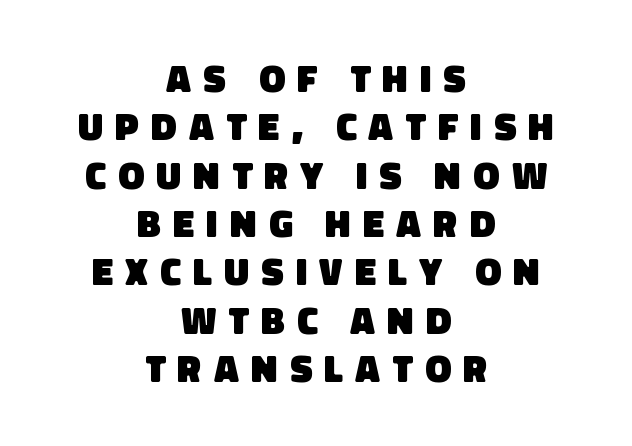
Q: Is the text bold? A: Yes.
Q: Is the typeface a serif or a sans-serif typeface? A: Sans-serif.
Q: Is the text underlined? A: No.
Q: How is the paragraph aligned? A: Centered.
Q: Is the spacing between letters normal or unusually wide? A: Unusually wide.
Q: Width (condensed, normal, or wide)? A: Normal.
Q: Stroke contrast? A: Low.
Q: x-height? A: Large.
Q: Monospaced? A: No.
